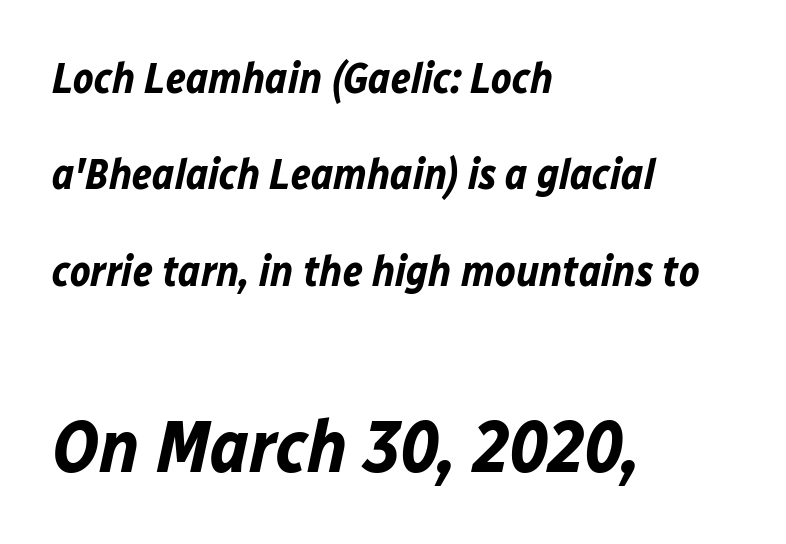
Q: Is the text bold? A: Yes.
Q: Is the text italic (slanted)? A: Yes, it leans right by about 12 degrees.
Q: Is the text underlined? A: No.
Q: How is the paragraph aligned? A: Left-aligned.
Q: Is the spacing between letters normal or unusually wide? A: Normal.
Q: Is the spacing between lines tight, normal or loose? A: Loose.
Q: Which block of text is set in a larger size, the first (top) or the second (bottom)? A: The second (bottom) one.
Q: Width (condensed, normal, or wide)? A: Normal.
Q: Stroke contrast? A: Low.
Q: x-height? A: Medium.
Q: Monospaced? A: No.
